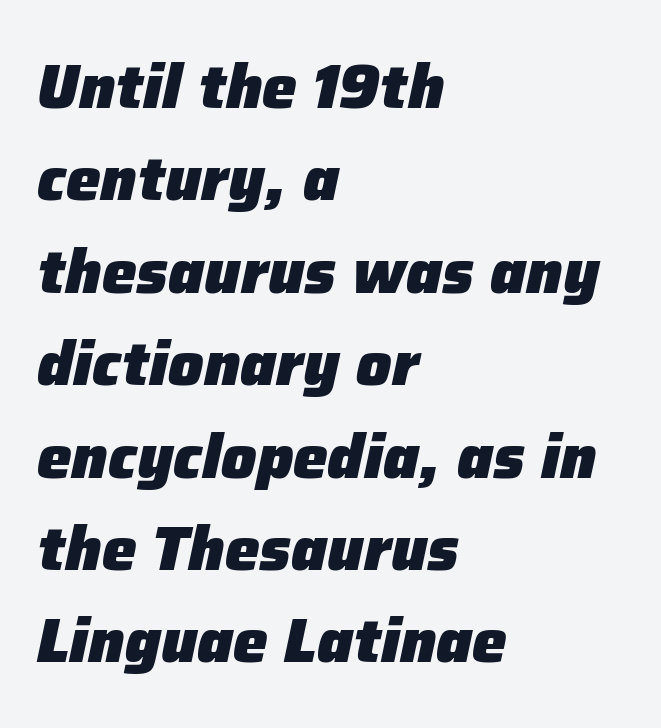
Q: Is the text bold? A: Yes.
Q: Is the text italic (slanted)? A: Yes, it leans right by about 12 degrees.
Q: Is the text underlined? A: No.
Q: How is the paragraph aligned? A: Left-aligned.
Q: Is the spacing between letters normal or unusually wide? A: Normal.
Q: Is the spacing between lines tight, normal or loose? A: Normal.
Q: Width (condensed, normal, or wide)? A: Normal.
Q: Stroke contrast? A: Low.
Q: x-height? A: Medium.
Q: Monospaced? A: No.
